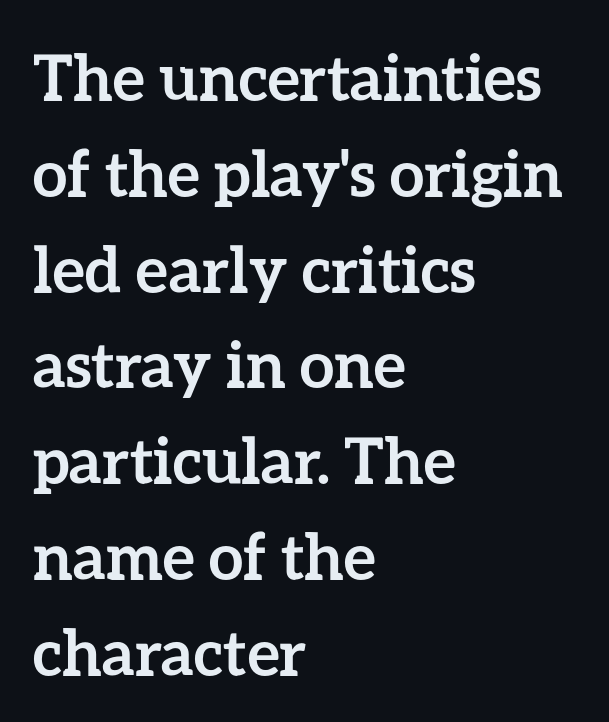
The image shows 63 px semibold type, upright; set left-aligned, normal line spacing (1.52x), normal letter spacing, not underlined; low stroke contrast and a medium x-height.
